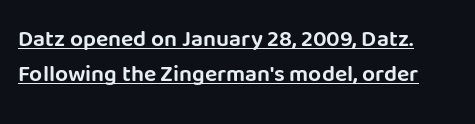
Q: Is the text italic (slanted)? A: No, it is upright.
Q: Is the text underlined? A: Yes.
Q: Is the spacing between letters normal or unusually wide? A: Normal.
Q: Is the spacing between lines tight, normal or loose? A: Normal.
